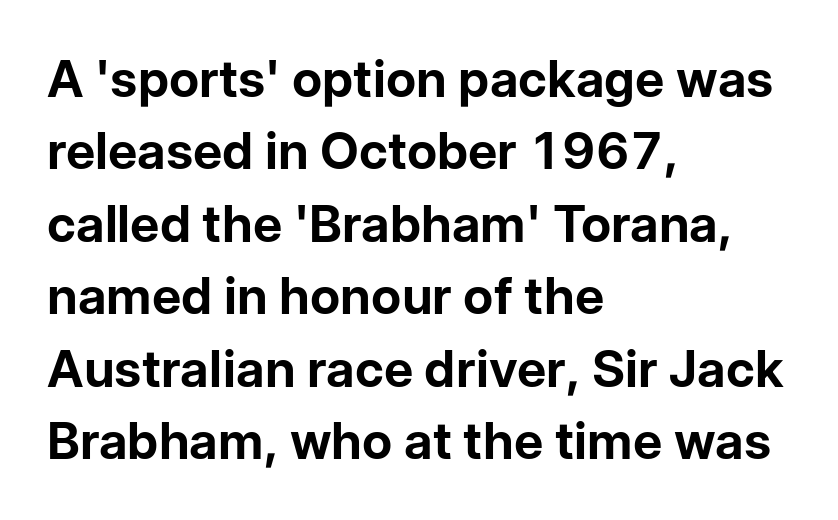
{"serif": "no", "italic": "no", "bold": "yes", "weight": "bold", "width": "normal", "stroke_contrast": "low", "x_height": "medium", "monospaced": "no", "underline": "no", "align": "left", "line_spacing": "normal", "line_spacing_ratio": 1.42, "letter_spacing": "normal", "letter_spacing_em": 0.0, "glyph_px": 51}
